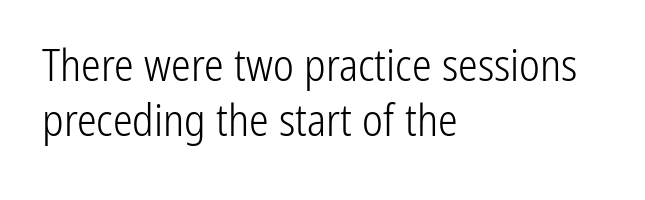
Upright lettering throughout. Proportional: the letters do not fall into vertical columns. The foot of each line stays bare and open. Summary of weight: not heavy and not bold.
